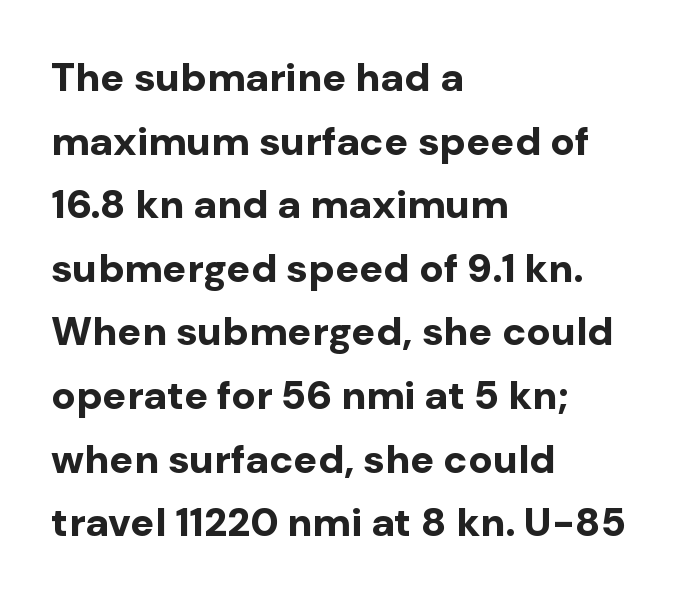
The image shows 40 px bold sans-serif type, upright; set left-aligned, normal line spacing (1.59x), normal letter spacing, not underlined; low stroke contrast and a medium x-height.
